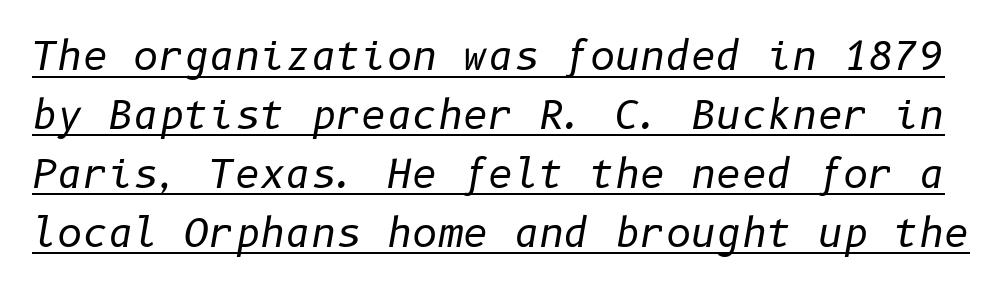
Q: Is the text bold? A: No.
Q: Is the text italic (slanted)? A: Yes, it leans right by about 10 degrees.
Q: Is the text underlined? A: Yes.
Q: Is the spacing between letters normal or unusually wide? A: Normal.
Q: Is the spacing between lines tight, normal or loose? A: Normal.
Q: Width (condensed, normal, or wide)? A: Normal.
Q: Stroke contrast? A: Low.
Q: x-height? A: Medium.
